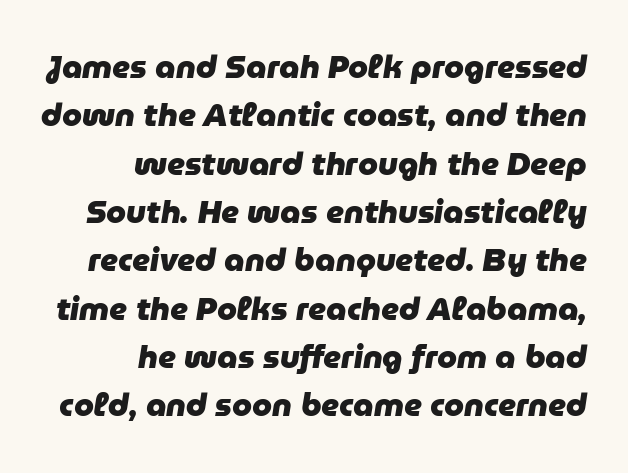
{"italic": "yes", "lean": "right", "slant_degrees": 9, "bold": "yes", "weight": "heavy", "width": "normal", "stroke_contrast": "low", "x_height": "medium", "monospaced": "no", "underline": "no", "align": "right", "line_spacing": "normal", "line_spacing_ratio": 1.51, "letter_spacing": "normal", "letter_spacing_em": 0.0, "glyph_px": 32}
